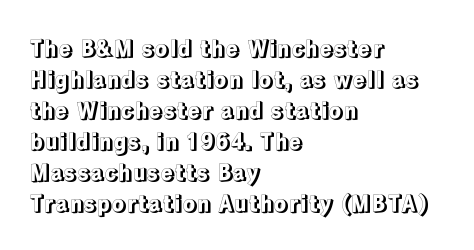
The image shows 23 px text type, upright; set left-aligned, normal line spacing (1.35x), normal letter spacing, not underlined.
